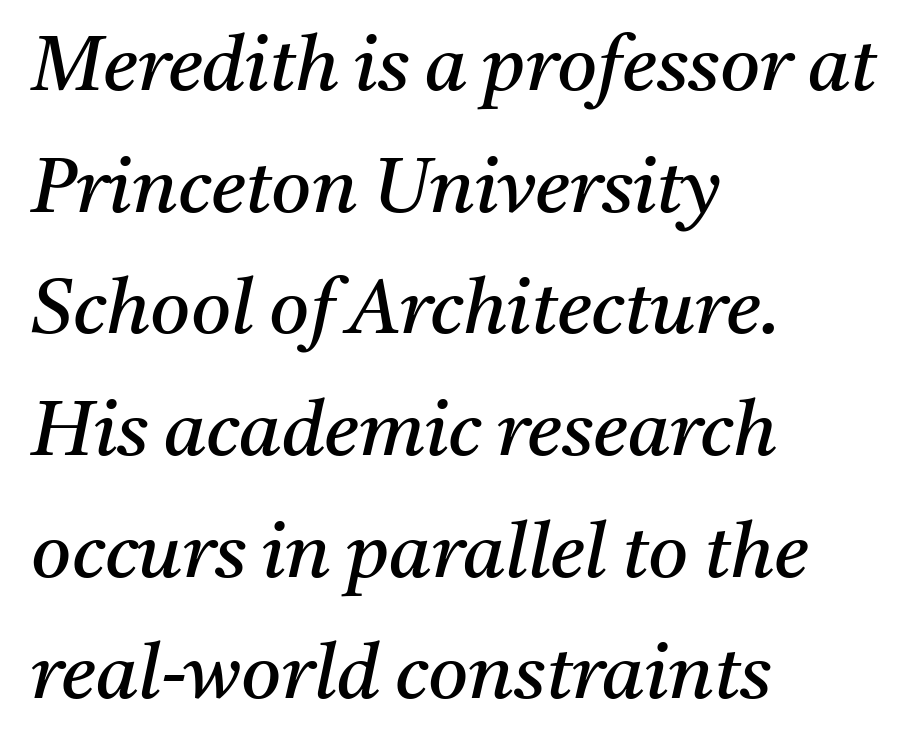
Q: Is the text bold? A: No.
Q: Is the text italic (slanted)? A: Yes, it leans right by about 11 degrees.
Q: Is the typeface a serif or a sans-serif typeface? A: Serif.
Q: Is the text underlined? A: No.
Q: How is the paragraph aligned? A: Left-aligned.
Q: Is the spacing between letters normal or unusually wide? A: Normal.
Q: Is the spacing between lines tight, normal or loose? A: Normal.
Q: Width (condensed, normal, or wide)? A: Normal.
Q: Stroke contrast? A: Medium.
Q: x-height? A: Medium.
Q: Monospaced? A: No.
